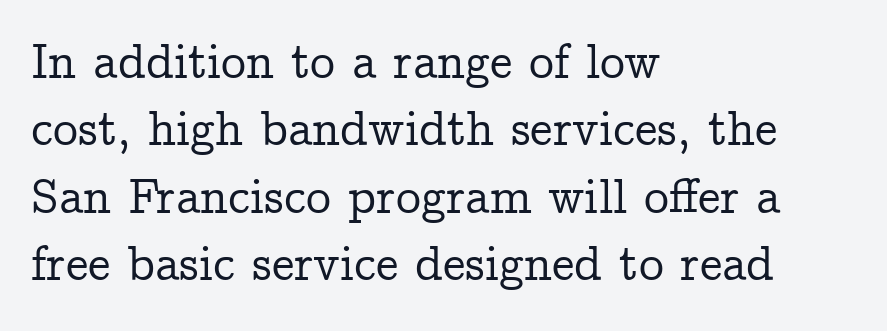
{"serif": "yes", "italic": "no", "width": "normal", "stroke_contrast": "low", "x_height": "medium", "monospaced": "no", "underline": "no", "align": "left", "line_spacing": "normal", "line_spacing_ratio": 1.35, "letter_spacing": "normal", "letter_spacing_em": 0.0, "glyph_px": 50}
